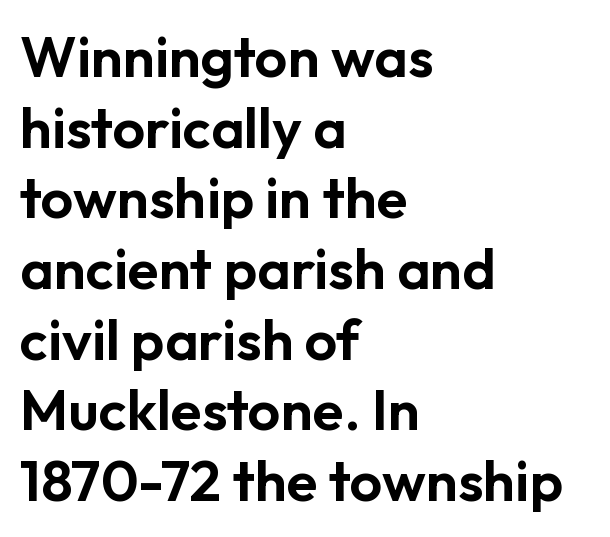
Q: Is the text italic (slanted)? A: No, it is upright.
Q: Is the typeface a serif or a sans-serif typeface? A: Sans-serif.
Q: Is the text underlined? A: No.
Q: How is the paragraph aligned? A: Left-aligned.
Q: Is the spacing between letters normal or unusually wide? A: Normal.
Q: Width (condensed, normal, or wide)? A: Normal.
Q: Stroke contrast? A: Low.
Q: x-height? A: Medium.
Q: Monospaced? A: No.
